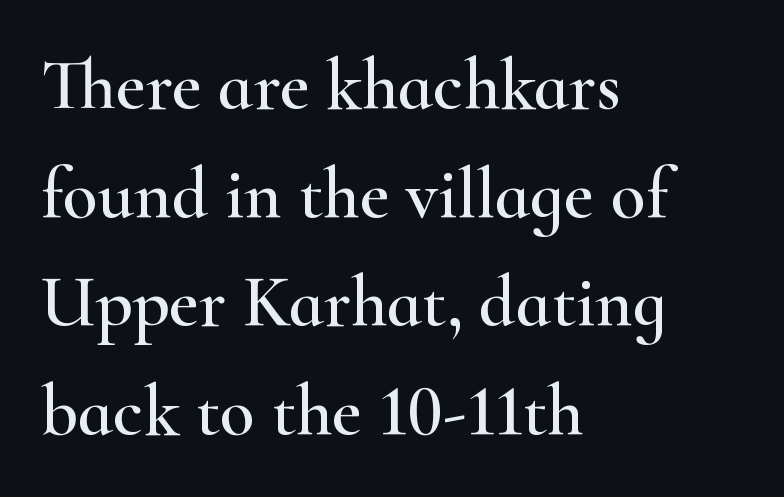
{"serif": "yes", "italic": "no", "width": "wide", "stroke_contrast": "high", "x_height": "small", "monospaced": "no", "underline": "no", "align": "left", "line_spacing": "normal", "line_spacing_ratio": 1.51, "letter_spacing": "normal", "letter_spacing_em": 0.0, "glyph_px": 72}
